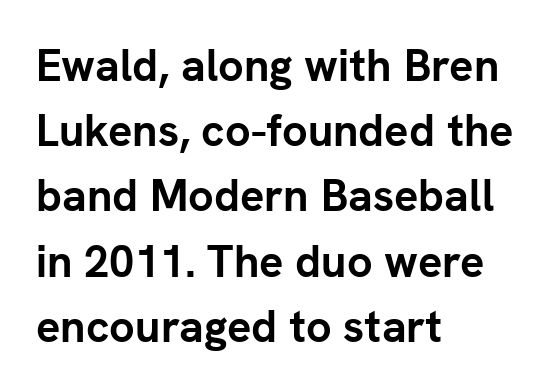
Q: Is the text bold? A: Yes.
Q: Is the text italic (slanted)? A: No, it is upright.
Q: Is the typeface a serif or a sans-serif typeface? A: Sans-serif.
Q: Is the text underlined? A: No.
Q: How is the paragraph aligned? A: Left-aligned.
Q: Is the spacing between letters normal or unusually wide? A: Normal.
Q: Is the spacing between lines tight, normal or loose? A: Normal.
Q: Width (condensed, normal, or wide)? A: Normal.
Q: Stroke contrast? A: Low.
Q: x-height? A: Medium.
Q: Monospaced? A: No.
